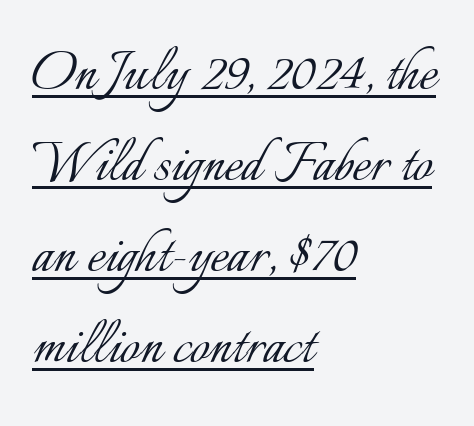
The image shows 69 px light type; set left-aligned, normal line spacing (1.32x), normal letter spacing, underlined; low stroke contrast and a small x-height.
